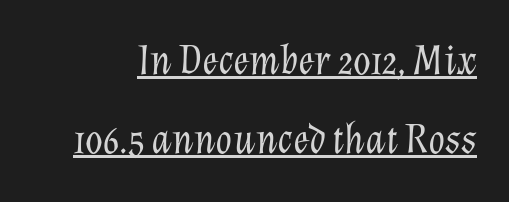
The image shows 43 px light type, italic (leaning right); set line spacing 1.84x, normal letter spacing, underlined; low stroke contrast and a medium x-height.
